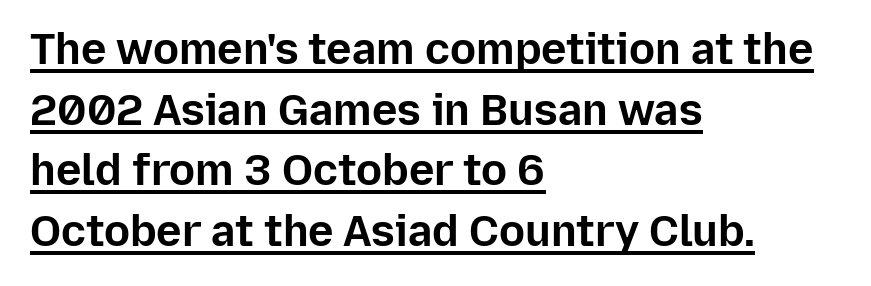
The image shows 43 px bold sans-serif type, upright; set left-aligned, normal line spacing (1.41x), normal letter spacing, underlined; low stroke contrast and a medium x-height.
